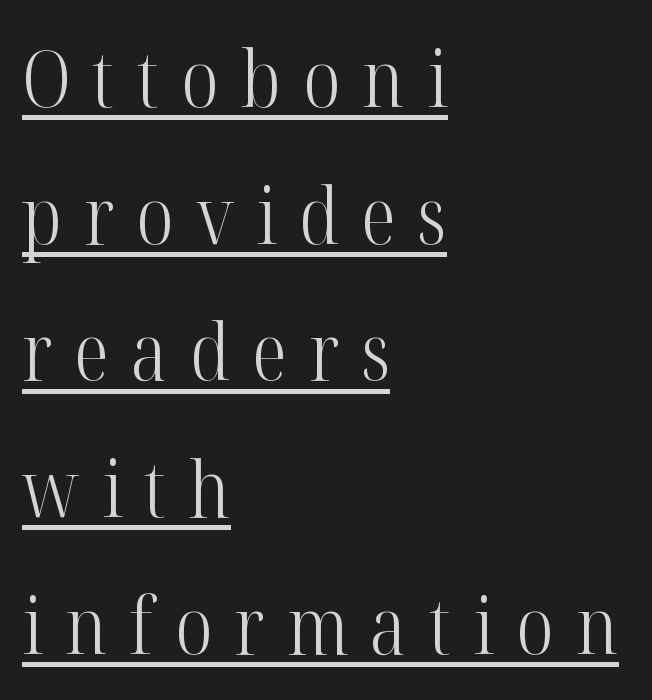
{"serif": "yes", "italic": "no", "bold": "no", "weight": "light", "width": "condensed", "stroke_contrast": "high", "x_height": "medium", "monospaced": "no", "underline": "yes", "align": "left", "line_spacing_ratio": 1.73, "letter_spacing": "wide", "letter_spacing_em": 0.28, "glyph_px": 79}
